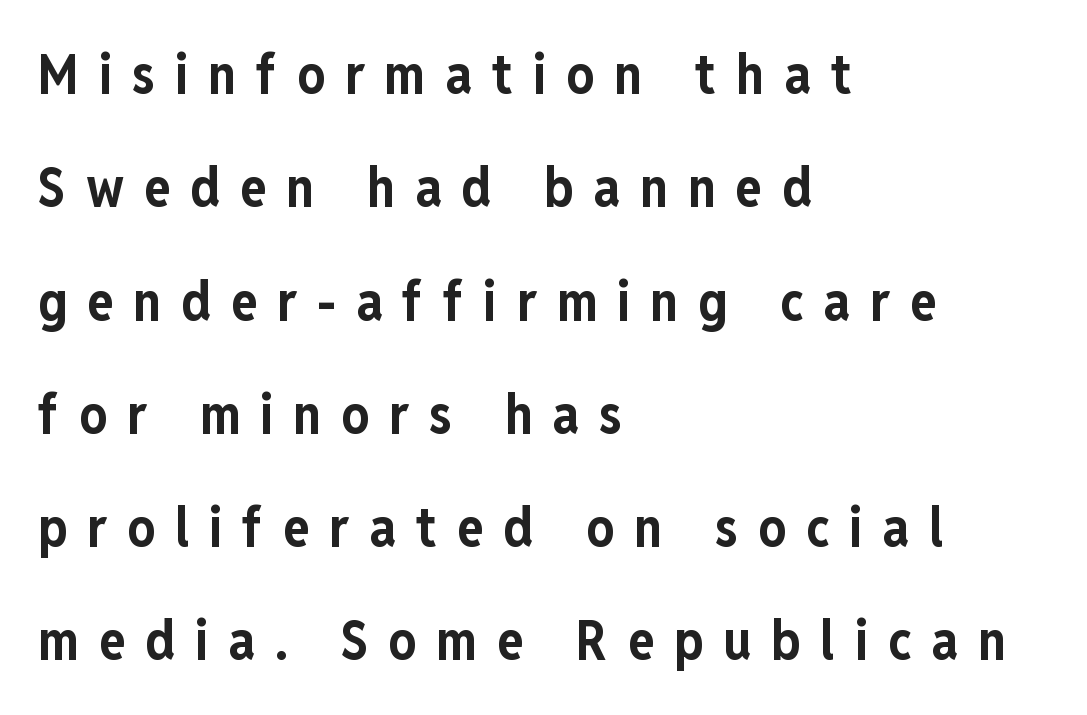
The image shows 55 px bold, condensed sans-serif type, upright; set left-aligned, loose line spacing (2.06x), unusually wide letter spacing (+0.36 em), not underlined; low stroke contrast and a medium x-height.
